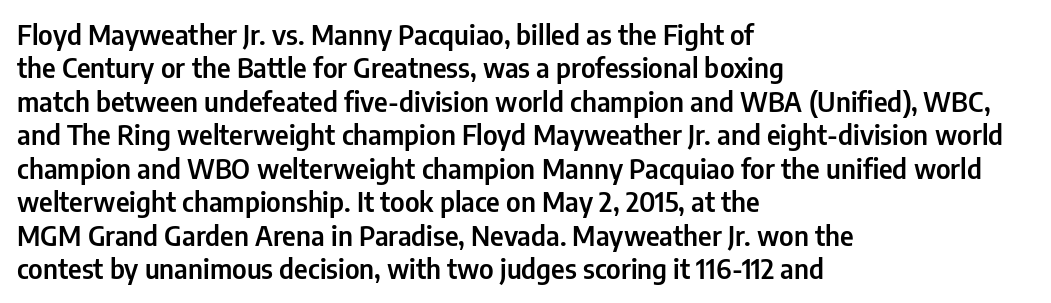
Q: Is the text italic (slanted)? A: No, it is upright.
Q: Is the text underlined? A: No.
Q: How is the paragraph aligned? A: Left-aligned.
Q: Is the spacing between letters normal or unusually wide? A: Normal.
